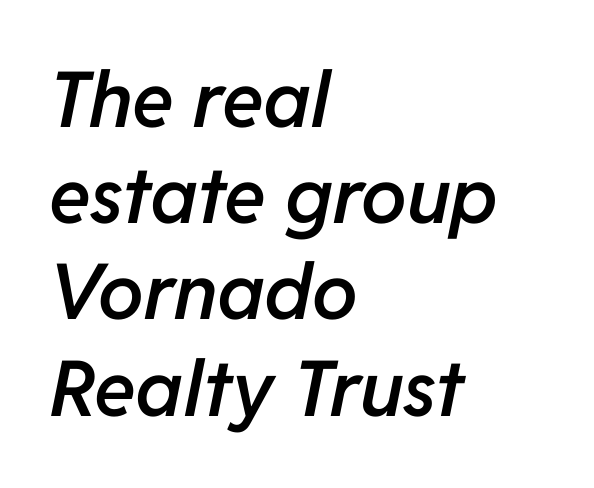
A clean baseline with only descenders dipping below it. Proportional: the letters do not fall into vertical columns. Compared with a centered layout, this one pins lines to the left instead. In terms of letterspacing, this is plain default setting.
